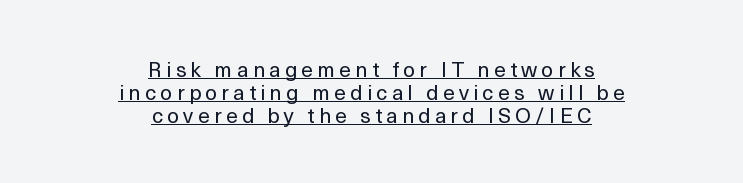
{"italic": "no", "bold": "no", "underline": "yes", "align": "center", "line_spacing": "tight", "line_spacing_ratio": 1.09, "letter_spacing": "wide", "letter_spacing_em": 0.21, "glyph_px": 21}
